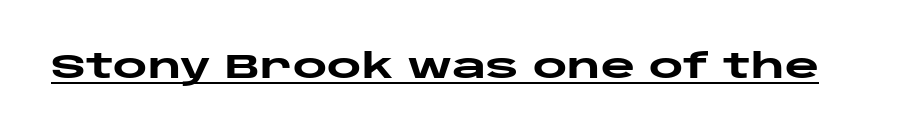
The passage shown is typed in a proportional face where columns would drift. If you drew a line through each stem, it would be perfectly vertical. The glyphs have the mass of a bold cut. You could call the tracking neutral — neither tight nor loose. Quick note: underline on. The letters carry no serifs — their stems end cleanly without finishing strokes.
